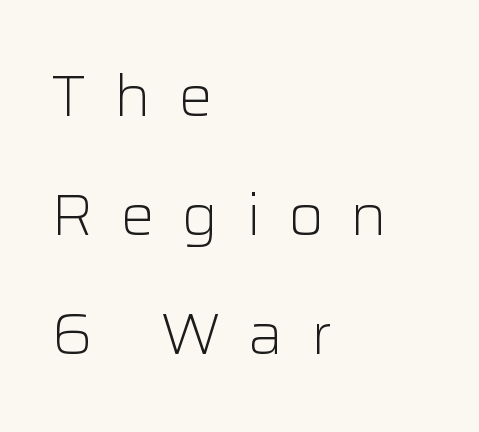
The image shows 57 px light sans-serif type, upright; set left-aligned, loose line spacing (2.09x), unusually wide letter spacing (+0.48 em), not underlined; low stroke contrast and a medium x-height.
